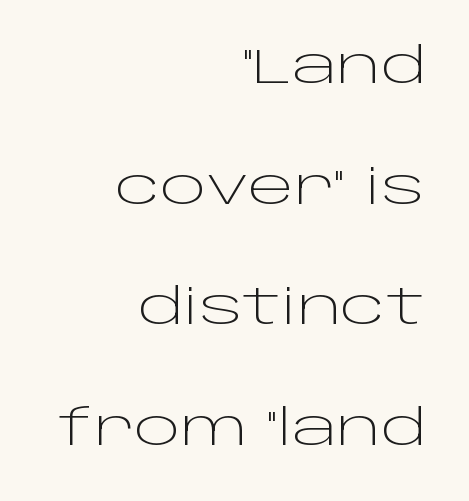
{"serif": "no", "italic": "no", "bold": "no", "weight": "light", "width": "wide", "stroke_contrast": "low", "x_height": "large", "monospaced": "no", "underline": "no", "align": "right", "line_spacing": "loose", "line_spacing_ratio": 2.46, "letter_spacing": "normal", "letter_spacing_em": 0.0, "glyph_px": 49}
